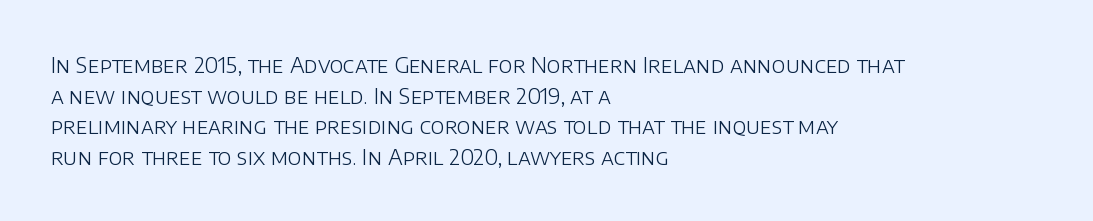
The image shows 21 px text type, upright; set left-aligned, normal line spacing (1.46x), normal letter spacing, not underlined.
